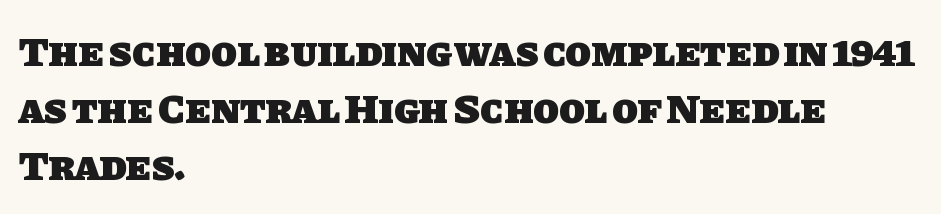
The image shows 42 px heavy sans-serif type; set left-aligned, normal line spacing (1.36x), normal letter spacing, not underlined; low stroke contrast and a large x-height.
